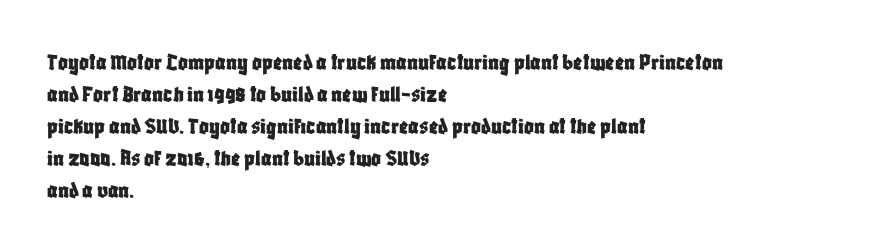
The image shows 24 px text type, upright; set left-aligned, normal line spacing (1.33x), normal letter spacing, not underlined.
